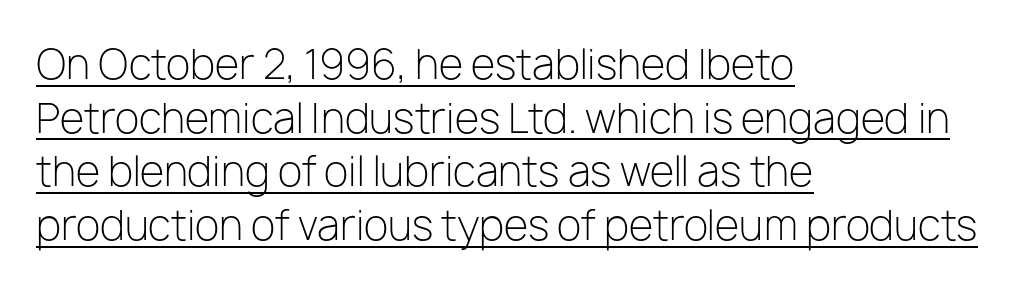
In terms of letterform style, serifs are entirely absent. Underlined type. Regular leading. The paragraph has a hard left edge and a soft right edge.
